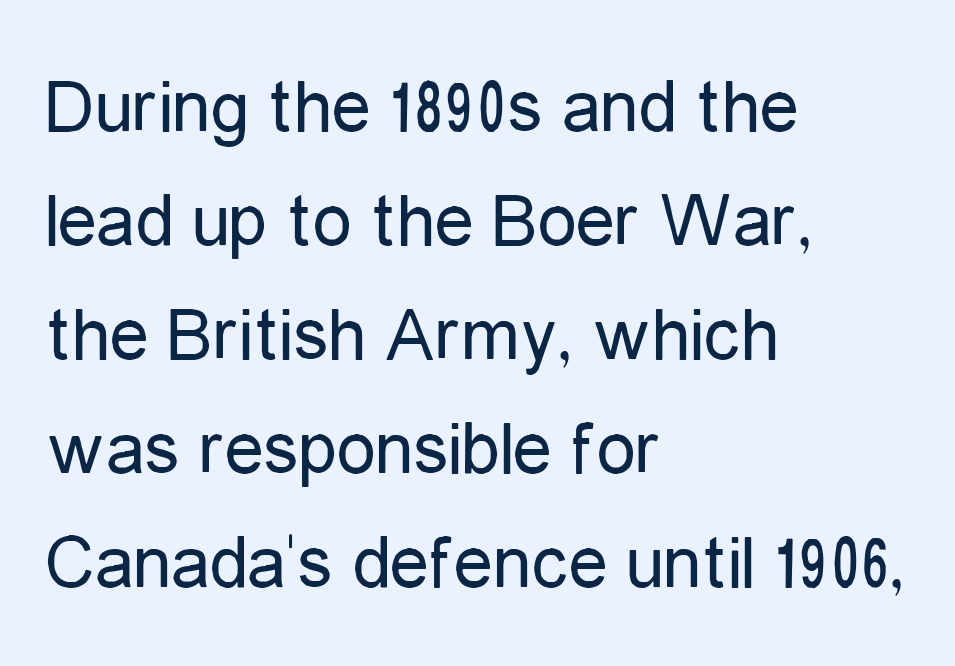
Does extra space separate the letters? No, they use regular spacing. Proportional: the letters do not fall into vertical columns. A roman cut, with each character standing at attention. The paragraph shown leans on its left margin.
